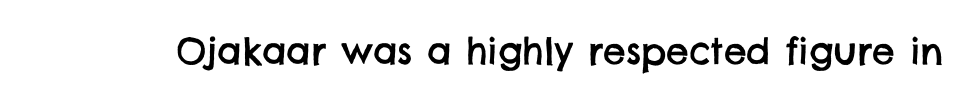
Rule under the text: the space is simply empty. The letters sit at their default tracking, neither squeezed nor spread. The typeface chosen for these lines omits serifs. Character widths vary here, with narrow letters taking less room than wide ones.
